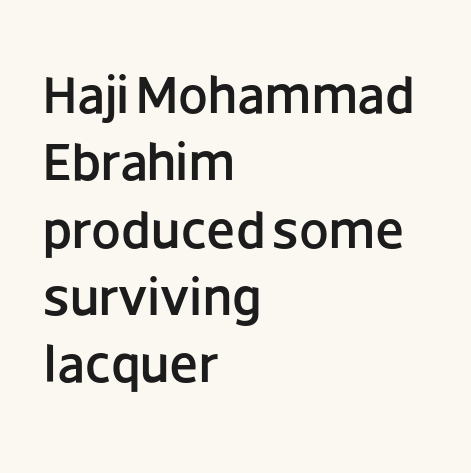
Notice how the stems are strictly vertical — no italics here. Is there much room between lines? A standard amount, neither cramped nor airy. Letter spacing: default. Nothing sits at the stroke ends, so this counts as sans-serif. A typesetter would call this proportional, since set widths differ per character. Clear beneath every line of the passage.
